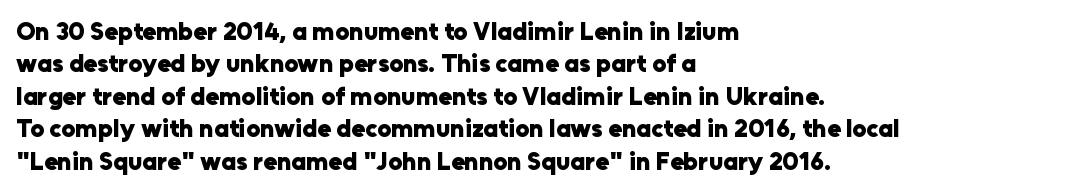
{"italic": "no", "bold": "yes", "underline": "no", "align": "left", "line_spacing": "normal", "line_spacing_ratio": 1.3, "letter_spacing": "normal", "letter_spacing_em": 0.0, "glyph_px": 25}
